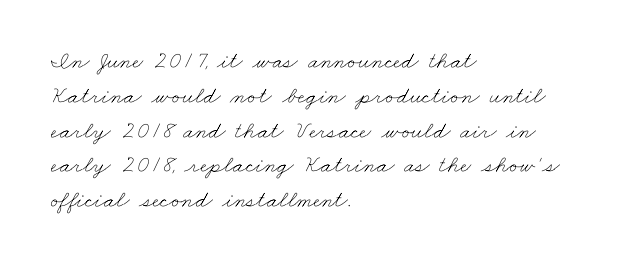
The image shows 24 px text type; set left-aligned, normal line spacing (1.45x), normal letter spacing, not underlined.
